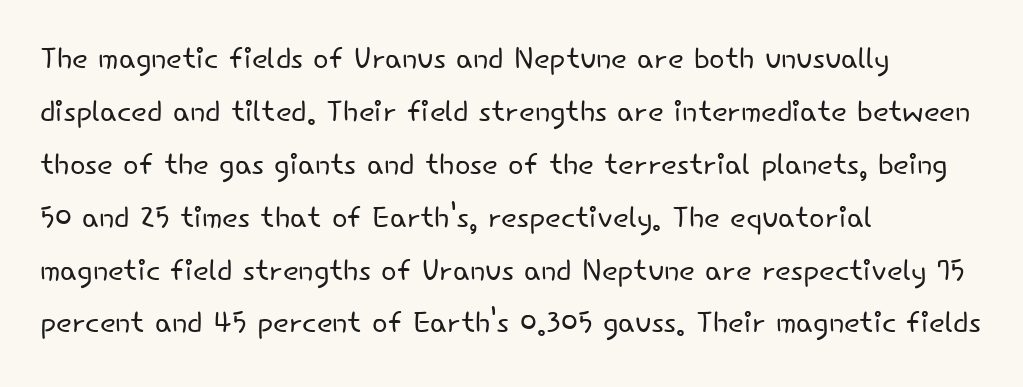
Q: Is the text bold? A: No.
Q: Is the text italic (slanted)? A: No, it is upright.
Q: Is the typeface a serif or a sans-serif typeface? A: Sans-serif.
Q: Is the text underlined? A: No.
Q: How is the paragraph aligned? A: Left-aligned.
Q: Is the spacing between letters normal or unusually wide? A: Normal.
Q: Is the spacing between lines tight, normal or loose? A: Normal.
Q: Width (condensed, normal, or wide)? A: Normal.
Q: Stroke contrast? A: Low.
Q: x-height? A: Small.
Q: Monospaced? A: No.
